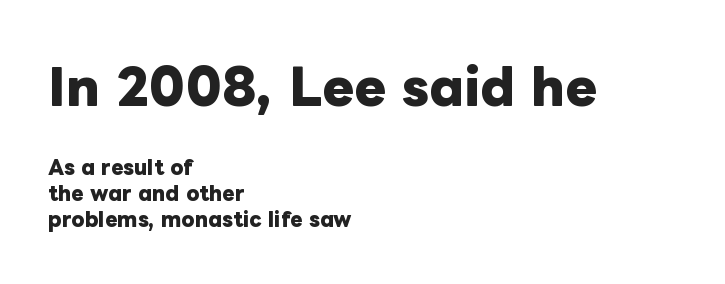
Nobody touched the tracking dial on this one. How would I describe the line gaps? Plain and ordinary. The letters advance in unequal steps, a hallmark of proportional type. Weight check: bold — yes, fully. The compositor pushed each line to the left boundary.
